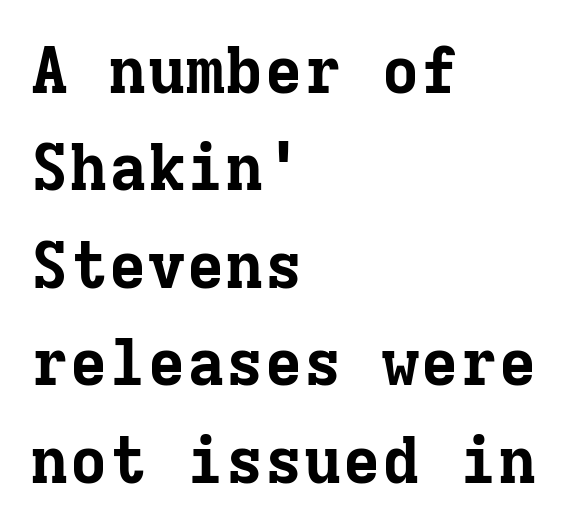
Q: Is the text bold? A: Yes.
Q: Is the text italic (slanted)? A: No, it is upright.
Q: Is the typeface a serif or a sans-serif typeface? A: Serif.
Q: Is the text underlined? A: No.
Q: How is the paragraph aligned? A: Left-aligned.
Q: Is the spacing between letters normal or unusually wide? A: Normal.
Q: Is the spacing between lines tight, normal or loose? A: Normal.
Q: Width (condensed, normal, or wide)? A: Normal.
Q: Stroke contrast? A: Low.
Q: x-height? A: Medium.
Q: Monospaced? A: Yes.
